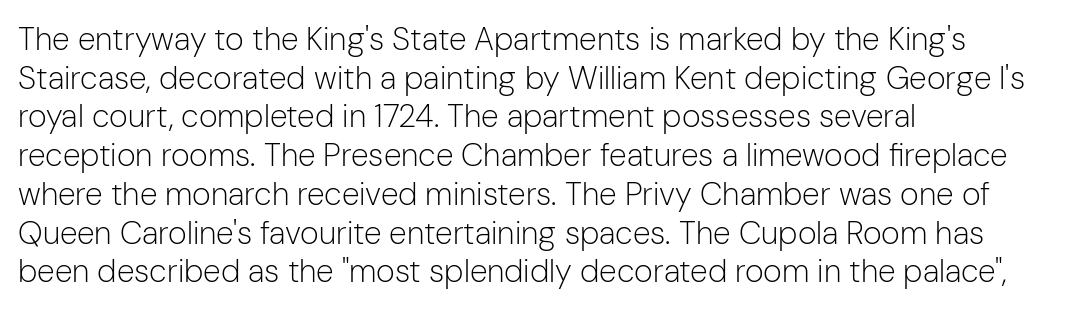
Q: Is the text bold? A: No.
Q: Is the text italic (slanted)? A: No, it is upright.
Q: Is the typeface a serif or a sans-serif typeface? A: Sans-serif.
Q: Is the text underlined? A: No.
Q: How is the paragraph aligned? A: Left-aligned.
Q: Is the spacing between letters normal or unusually wide? A: Normal.
Q: Width (condensed, normal, or wide)? A: Normal.
Q: Stroke contrast? A: Low.
Q: x-height? A: Medium.
Q: Monospaced? A: No.
